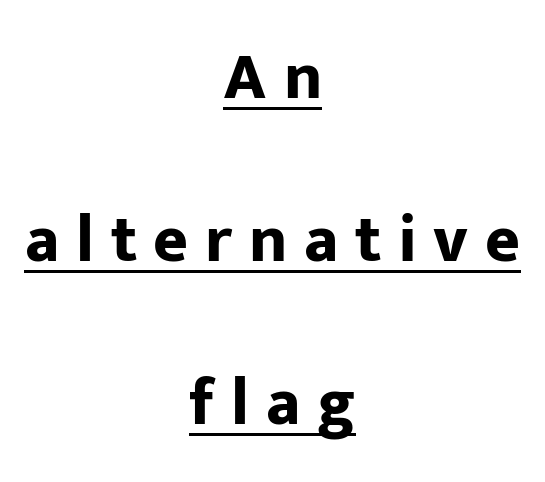
The image shows 67 px bold sans-serif type, upright; set centered, loose line spacing (2.43x), unusually wide letter spacing (+0.25 em), underlined; low stroke contrast and a medium x-height.
